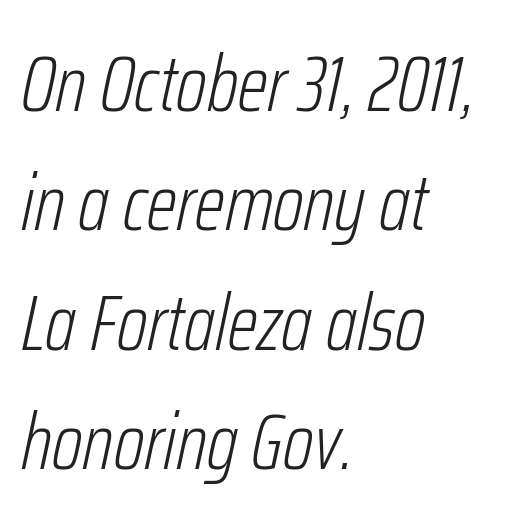
The image shows 79 px light, condensed type, italic (leaning right); set left-aligned, normal line spacing (1.51x), normal letter spacing, not underlined; low stroke contrast and a medium x-height.
